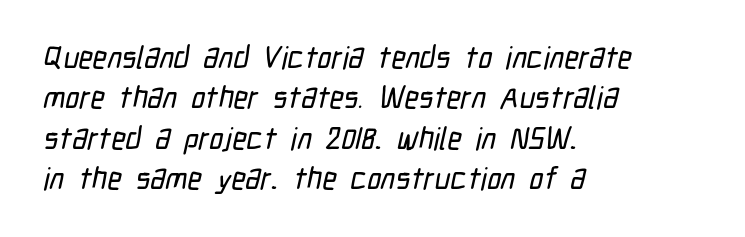
The passage is arranged the way most books set body copy — flush left. Decoration check: the copy has no underline. The face used here is a sans, in the tradition of grotesques and geometrics. Think of a printed novel: that variable character pitch is what you see here. A typesetter would call this leading conventional body-copy spacing.
